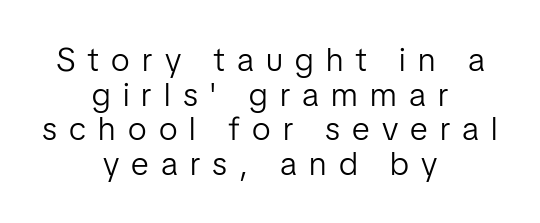
The passage shown is typed in a proportional face where columns would drift. The letters stand upright; this is a roman face. Students, note that the glyphs here are deliberately spaced far apart. Both edges are ragged and mirror each other, which tells us the setting is centered.
